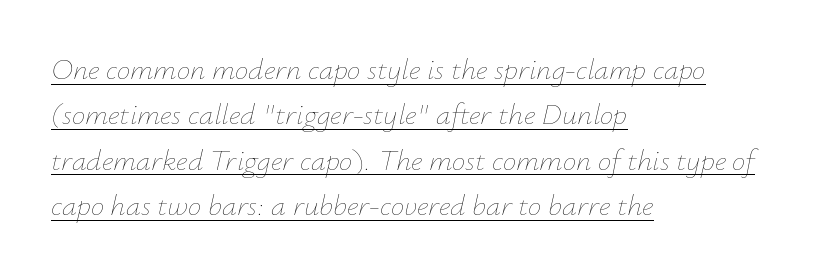
The image shows 30 px thin type, italic (leaning right); set left-aligned, normal line spacing (1.51x), normal letter spacing, underlined; low stroke contrast and a small x-height.
